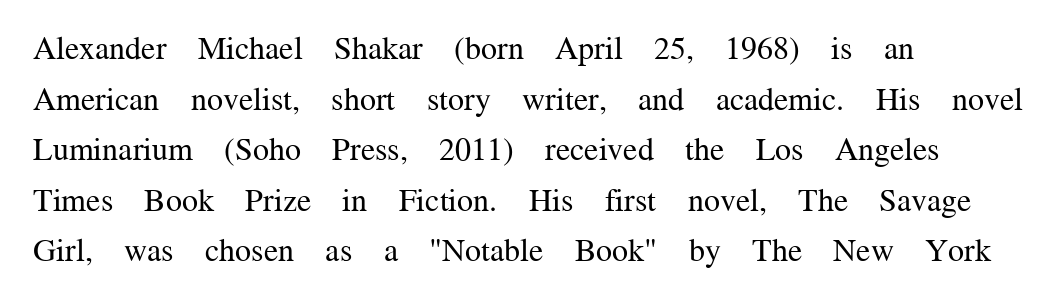
The image shows 32 px regular-weight serif type, upright; set left-aligned, normal line spacing (1.58x), normal letter spacing, not underlined; medium stroke contrast and a medium x-height.
